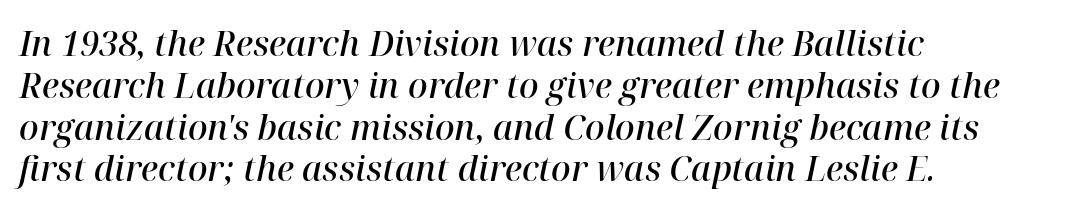
Q: Is the text bold? A: Semi-bold.
Q: Is the text italic (slanted)? A: Yes, it leans right by about 12 degrees.
Q: Is the typeface a serif or a sans-serif typeface? A: Serif.
Q: Is the text underlined? A: No.
Q: How is the paragraph aligned? A: Left-aligned.
Q: Is the spacing between letters normal or unusually wide? A: Normal.
Q: Width (condensed, normal, or wide)? A: Normal.
Q: Stroke contrast? A: High.
Q: x-height? A: Medium.
Q: Monospaced? A: No.
